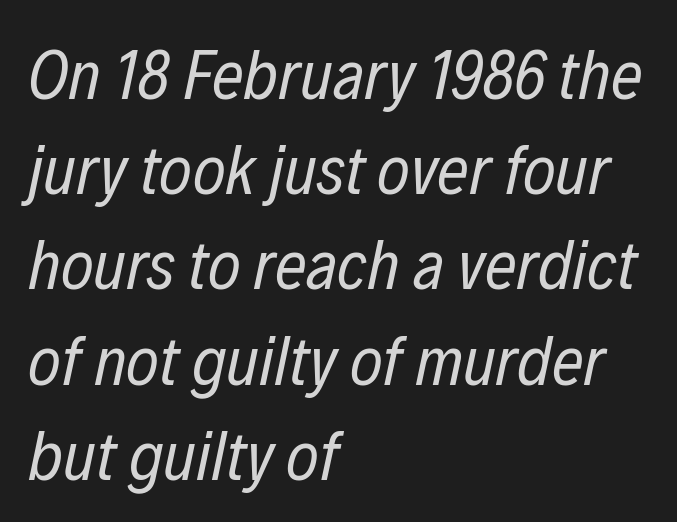
{"italic": "yes", "lean": "right", "slant_degrees": 12, "bold": "no", "weight": "regular", "width": "condensed", "stroke_contrast": "low", "x_height": "medium", "monospaced": "no", "underline": "no", "align": "left", "line_spacing": "normal", "line_spacing_ratio": 1.36, "letter_spacing": "normal", "letter_spacing_em": 0.0, "glyph_px": 70}
